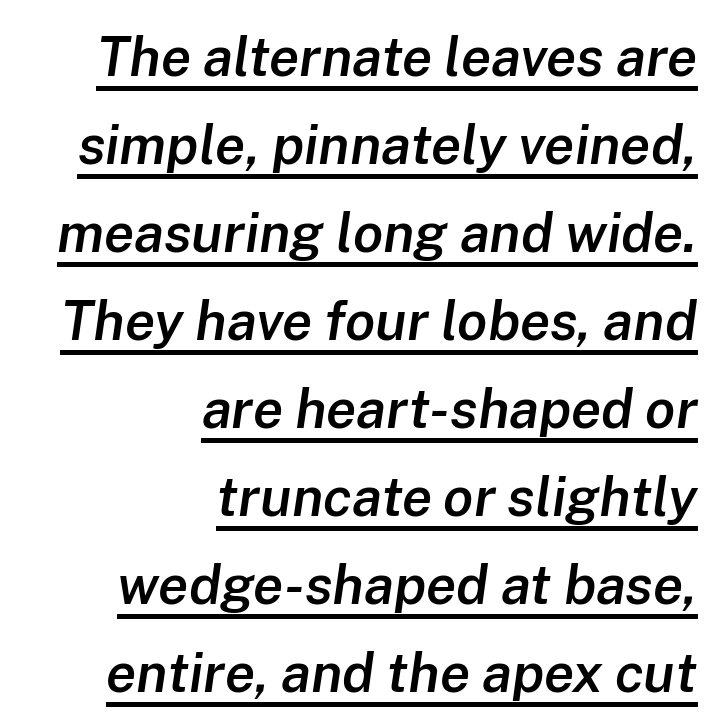
Does a line run under the words? Yes, clearly. The rendering anchors every line to the right-hand side. Note the varied advance widths — an 'i' is clearly narrower than an 'm'. The letters are semibold — heavier than regular but short of a full bold.
